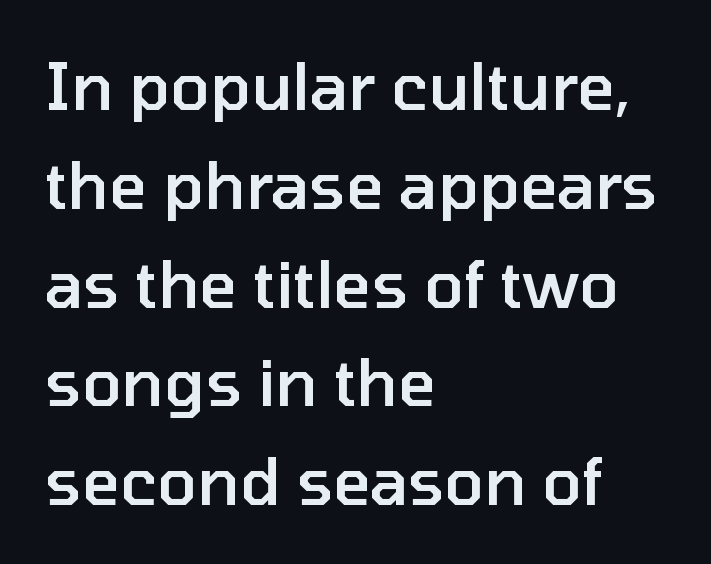
{"serif": "no", "italic": "no", "bold": "semi", "weight": "semibold", "width": "normal", "stroke_contrast": "low", "x_height": "medium", "monospaced": "no", "underline": "no", "align": "left", "line_spacing": "normal", "line_spacing_ratio": 1.52, "letter_spacing": "normal", "letter_spacing_em": 0.0, "glyph_px": 65}
